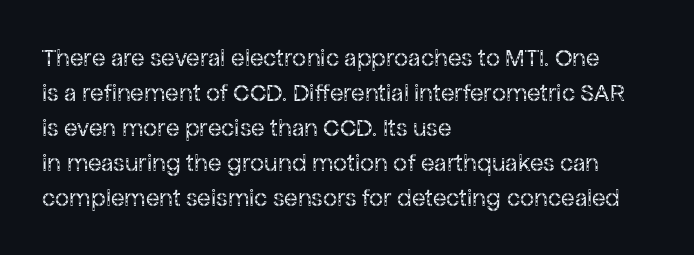
The image shows 25 px text type, upright; set left-aligned, normal line spacing (1.4x), normal letter spacing, not underlined.
